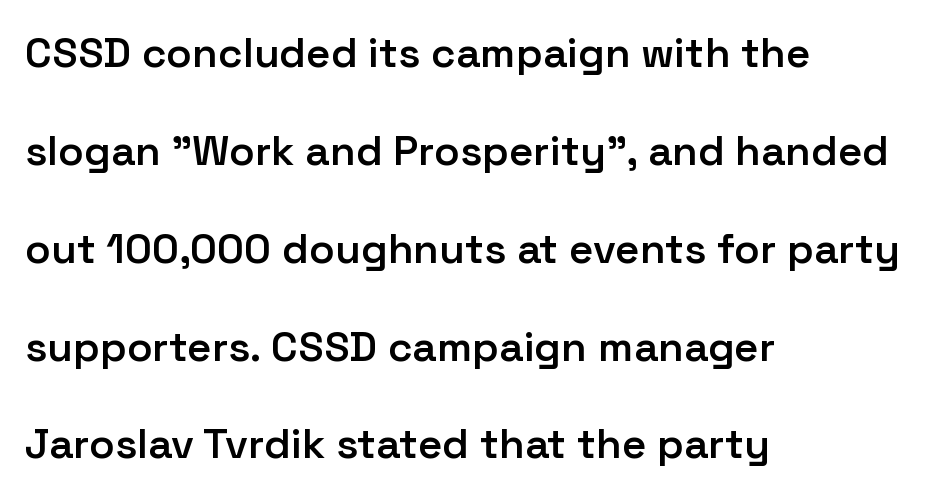
There is no visible air inserted between adjacent glyphs. The lettering stays uniformly vertical, giving the passage a roman look. Quick note: underline off. Serifs: no, the terminals of the letterforms are clean. These lines are set flush left with a ragged right edge. Typesetter's note: demi weight, one step under bold.
